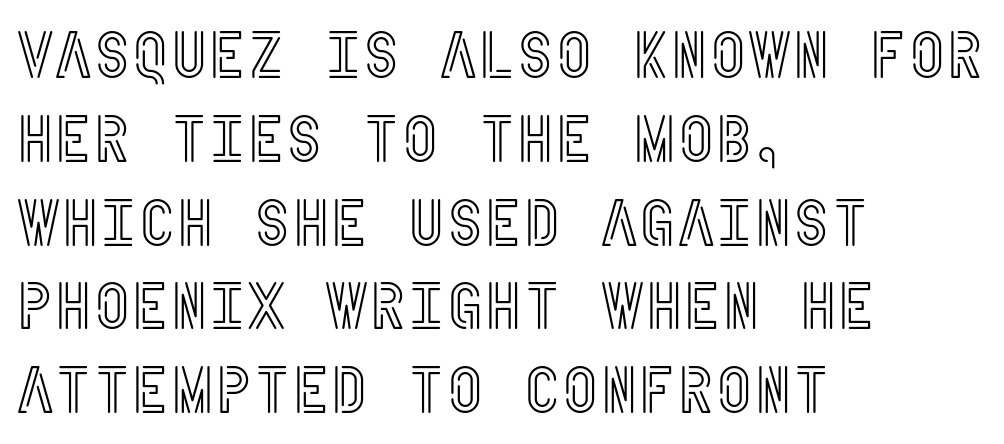
Q: Is the text italic (slanted)? A: No, it is upright.
Q: Is the text underlined? A: No.
Q: How is the paragraph aligned? A: Left-aligned.
Q: Is the spacing between letters normal or unusually wide? A: Normal.
Q: Is the spacing between lines tight, normal or loose? A: Normal.
Q: Width (condensed, normal, or wide)? A: Condensed.
Q: x-height? A: Large.
